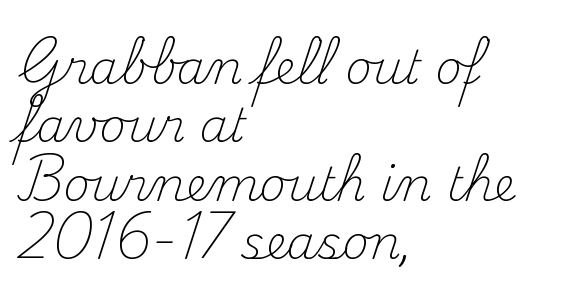
Words float on clear page, feet unadorned. Do the characters align in a grid? No, the font is proportional. Inter-character spacing is left at the font's built-in metrics. Bold? No — there's no thickening of the strokes. You can tell from the footed stems that serif type was used.
